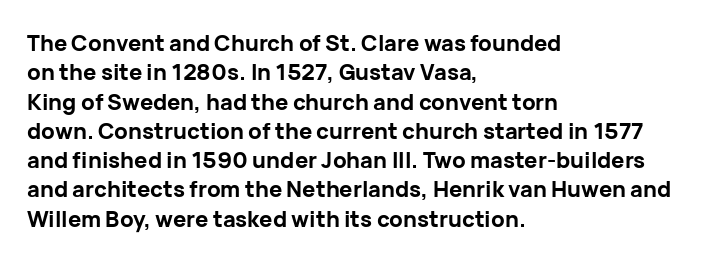
Every character sits straight up, as roman type does. Visually the block forms a straight wall on the left and a jagged coastline on the right. I'd describe the lettering as bold — thick and assertive. Unmarked baselines from the first word to the last.
